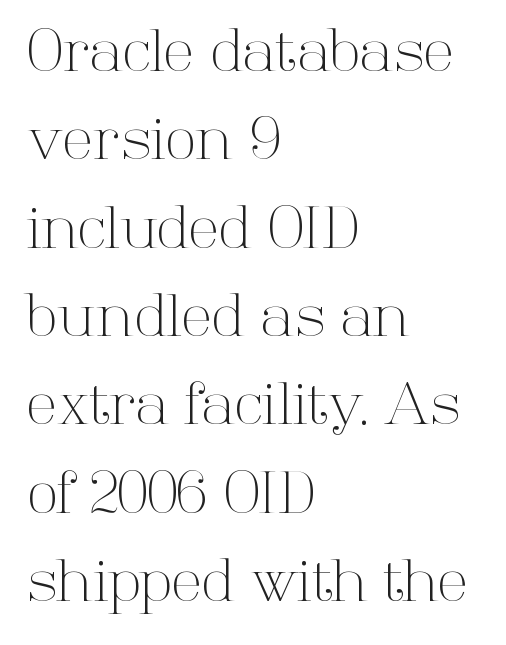
{"serif": "yes", "italic": "no", "bold": "no", "weight": "light", "width": "normal", "stroke_contrast": "high", "x_height": "medium", "monospaced": "no", "underline": "no", "align": "left", "line_spacing": "normal", "line_spacing_ratio": 1.55, "letter_spacing": "normal", "letter_spacing_em": 0.0, "glyph_px": 57}
